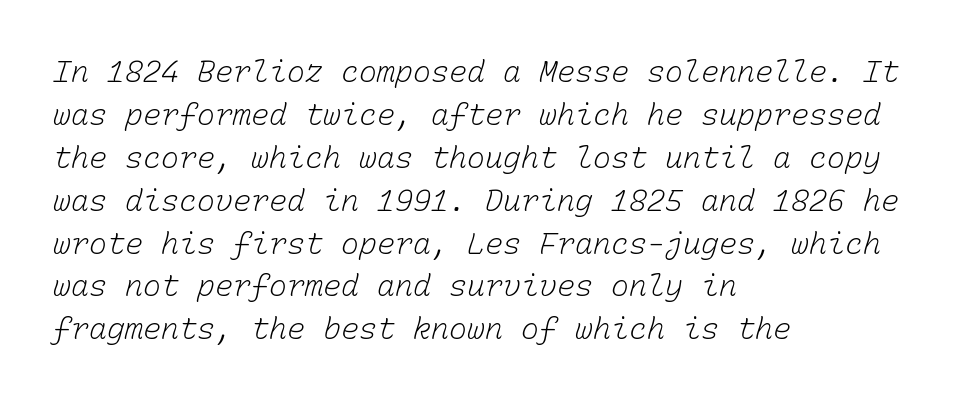
{"bold": "no", "weight": "light", "width": "normal", "stroke_contrast": "low", "x_height": "medium", "monospaced": "yes", "underline": "no", "align": "left", "line_spacing": "normal", "line_spacing_ratio": 1.43, "letter_spacing": "normal", "letter_spacing_em": 0.0, "glyph_px": 30}
